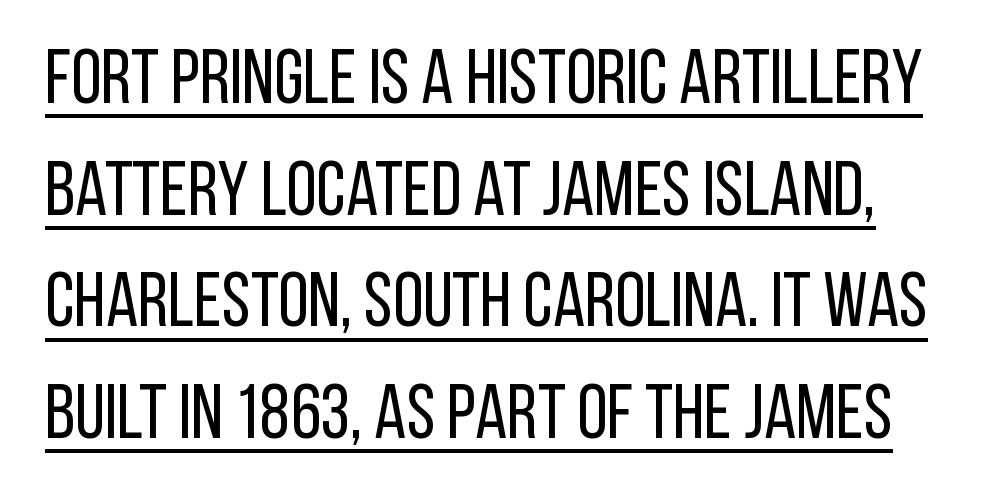
Q: Is the text bold? A: No.
Q: Is the text italic (slanted)? A: No, it is upright.
Q: Is the typeface a serif or a sans-serif typeface? A: Sans-serif.
Q: Is the text underlined? A: Yes.
Q: Is the spacing between letters normal or unusually wide? A: Normal.
Q: Is the spacing between lines tight, normal or loose? A: Normal.
Q: Width (condensed, normal, or wide)? A: Condensed.
Q: Stroke contrast? A: Low.
Q: x-height? A: Large.
Q: Monospaced? A: No.
